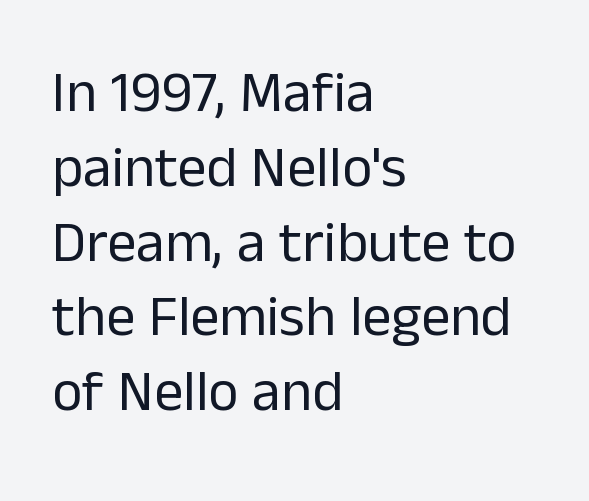
Q: Is the text bold? A: No.
Q: Is the text italic (slanted)? A: No, it is upright.
Q: Is the typeface a serif or a sans-serif typeface? A: Sans-serif.
Q: Is the text underlined? A: No.
Q: How is the paragraph aligned? A: Left-aligned.
Q: Is the spacing between letters normal or unusually wide? A: Normal.
Q: Is the spacing between lines tight, normal or loose? A: Normal.
Q: Width (condensed, normal, or wide)? A: Normal.
Q: Stroke contrast? A: Low.
Q: x-height? A: Medium.
Q: Monospaced? A: No.
